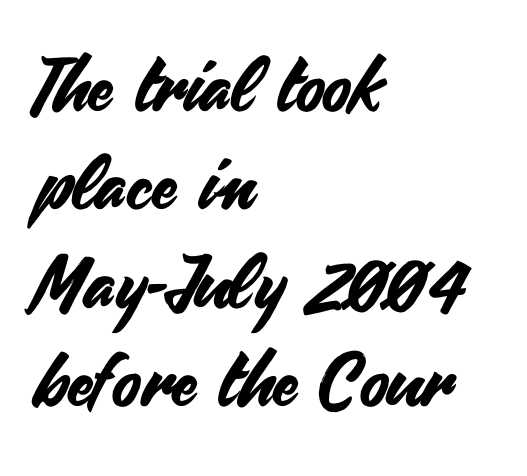
{"serif": "no", "width": "normal", "stroke_contrast": "medium", "x_height": "small", "monospaced": "no", "underline": "no", "align": "left", "line_spacing": "normal", "line_spacing_ratio": 1.33, "letter_spacing": "normal", "letter_spacing_em": 0.0, "glyph_px": 74}
